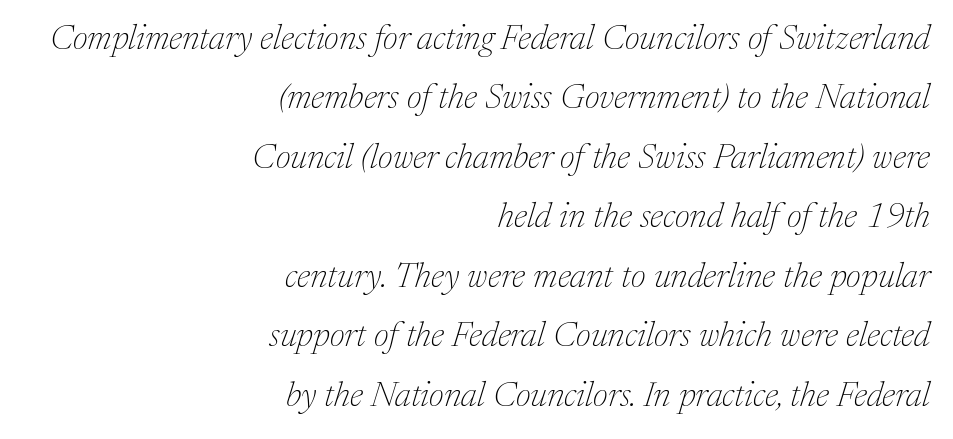
Q: Is the text bold? A: No.
Q: Is the text italic (slanted)? A: Yes, it leans right by about 17 degrees.
Q: Is the typeface a serif or a sans-serif typeface? A: Serif.
Q: Is the text underlined? A: No.
Q: How is the paragraph aligned? A: Right-aligned.
Q: Is the spacing between letters normal or unusually wide? A: Normal.
Q: Is the spacing between lines tight, normal or loose? A: Normal.
Q: Width (condensed, normal, or wide)? A: Normal.
Q: Stroke contrast? A: Medium.
Q: x-height? A: Medium.
Q: Monospaced? A: No.
